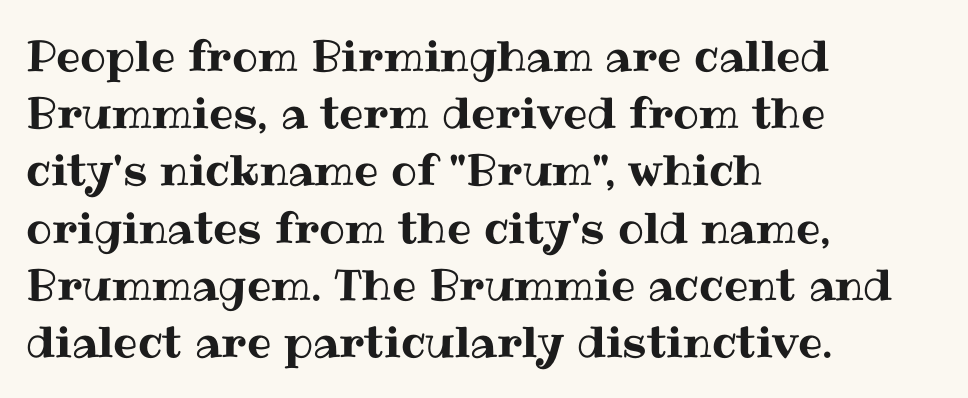
How would I describe the line gaps? Plain and ordinary. You could call the tracking neutral — neither tight nor loose. These lines are rendered in a variable-pitch font. Reading down the block, your eye returns to a fixed left position each line. Style check: upright.
